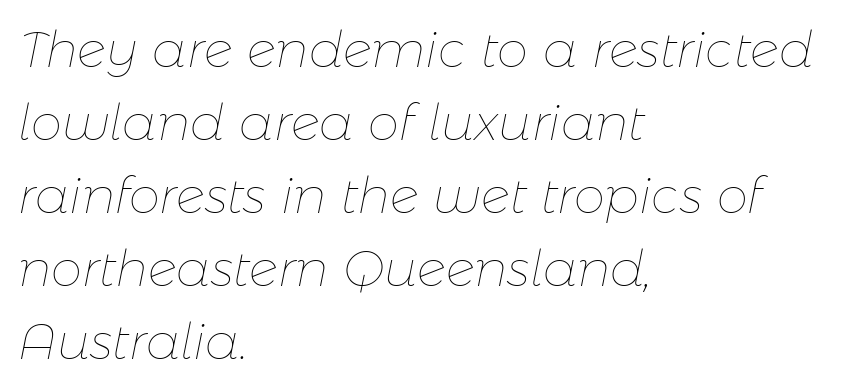
Alignment: flush left. Letters rest on an invisible, unmarked baseline. Posture: slanted. Think of a printed novel: that variable character pitch is what you see here. Bold? No — there's no thickening of the strokes. This rendering leaves character spacing at its baseline value.
